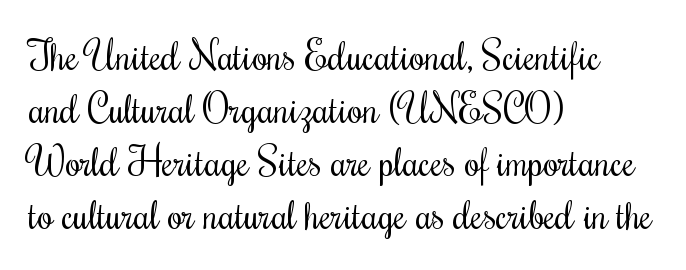
Short and long lines alike share a common starting point at left. Glyph-to-glyph distance matches everyday printed text. The vertical gap from one line to the next is medium. Letters rest on an invisible, unmarked baseline.
